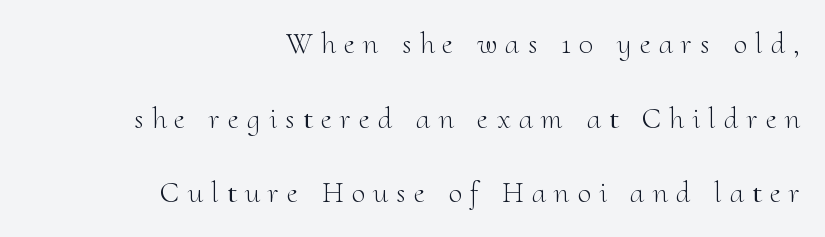
The line texture is sparse and dotted thanks to wide tracking. Beneath every word, the page is bare. Ink coverage per letter is moderate at most. Short and long lines alike share a common ending point at right.
